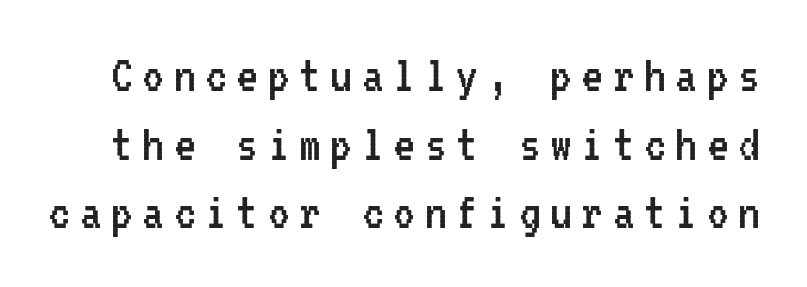
Q: Is the text bold? A: No.
Q: Is the text italic (slanted)? A: No, it is upright.
Q: Is the typeface a serif or a sans-serif typeface? A: Sans-serif.
Q: Is the text underlined? A: No.
Q: Is the spacing between lines tight, normal or loose? A: Normal.
Q: Width (condensed, normal, or wide)? A: Condensed.
Q: Stroke contrast? A: Low.
Q: x-height? A: Medium.
Q: Monospaced? A: Yes.
